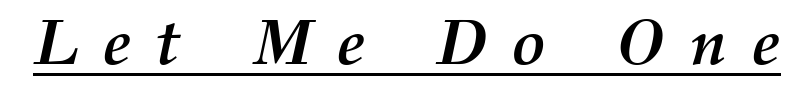
Is the type bold? Yes — the strokes are clearly thick and heavy. This sample has the flowing, uneven cadence of proportional lettering. Yep, that's italic — everything's leaning. This rendering features underlined lettering.
